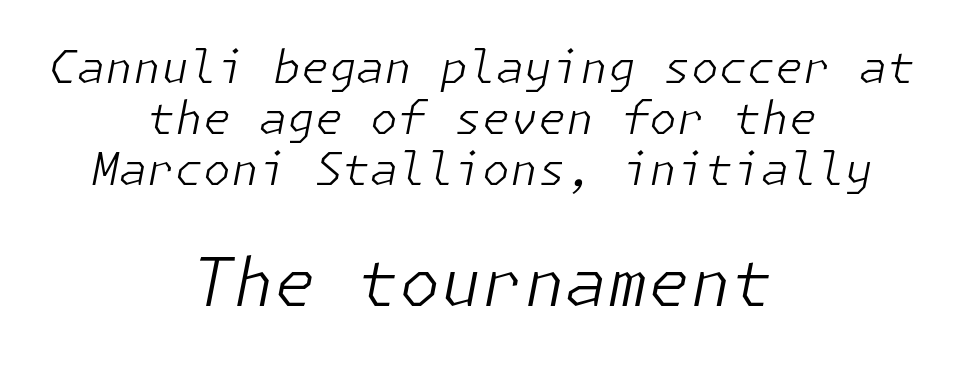
This sample is center-justified, so both line endings float freely. Honestly, the rows look squashed on top of each other. In this sample the second text group is rendered at the bigger scale. The glyphs look as if they've been sheared to an angle. Tracking value appears to be zero — textbook default spacing.
